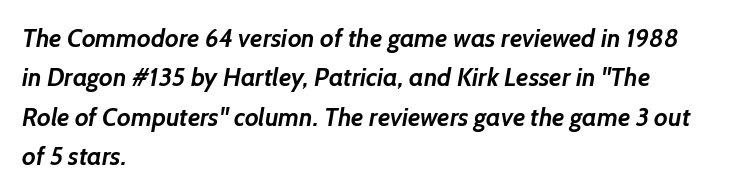
Q: Is the text bold? A: Yes.
Q: Is the text underlined? A: No.
Q: How is the paragraph aligned? A: Left-aligned.
Q: Is the spacing between letters normal or unusually wide? A: Normal.
Q: Is the spacing between lines tight, normal or loose? A: Normal.
